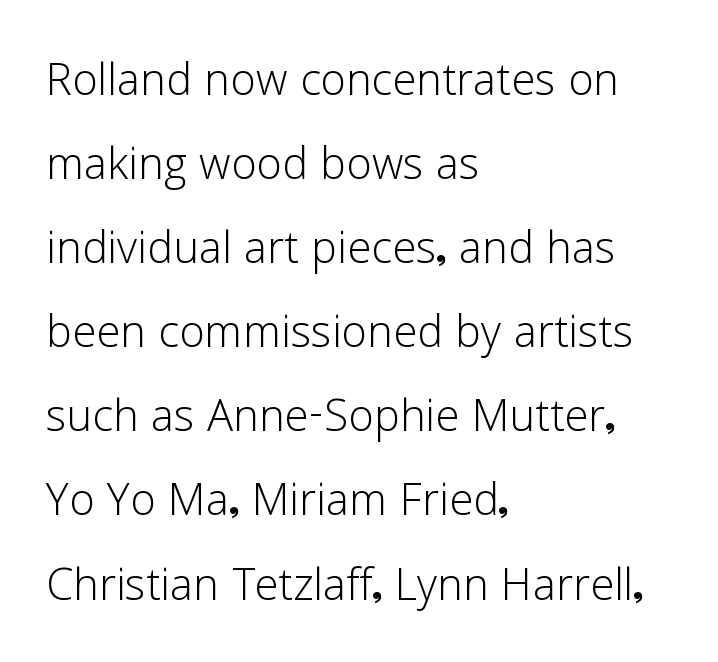
The image shows 58 px light sans-serif type, upright; set left-aligned, normal line spacing (1.45x), normal letter spacing, not underlined; low stroke contrast and a medium x-height.
